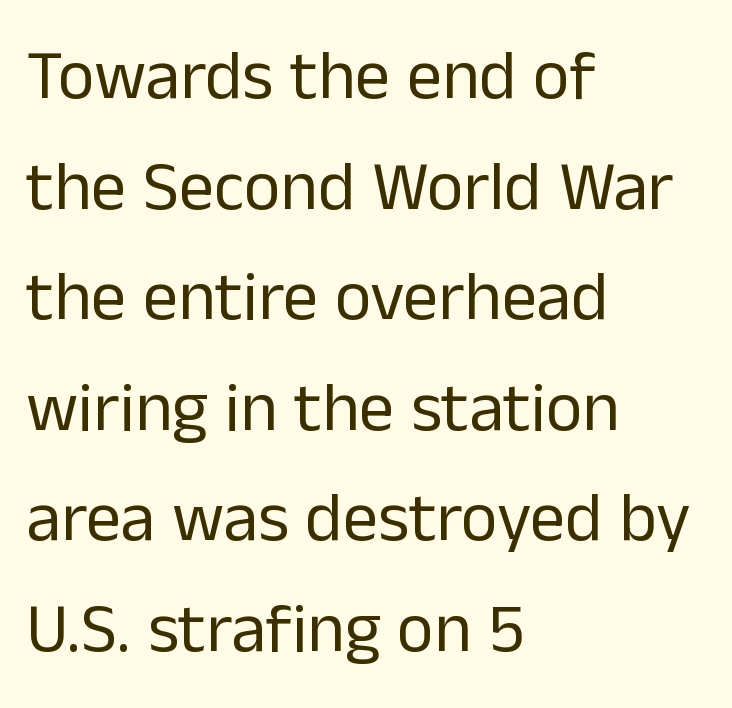
Q: Is the text bold? A: No.
Q: Is the text italic (slanted)? A: No, it is upright.
Q: Is the typeface a serif or a sans-serif typeface? A: Sans-serif.
Q: Is the text underlined? A: No.
Q: How is the paragraph aligned? A: Left-aligned.
Q: Is the spacing between letters normal or unusually wide? A: Normal.
Q: Is the spacing between lines tight, normal or loose? A: Normal.
Q: Width (condensed, normal, or wide)? A: Normal.
Q: Stroke contrast? A: Low.
Q: x-height? A: Medium.
Q: Monospaced? A: No.
